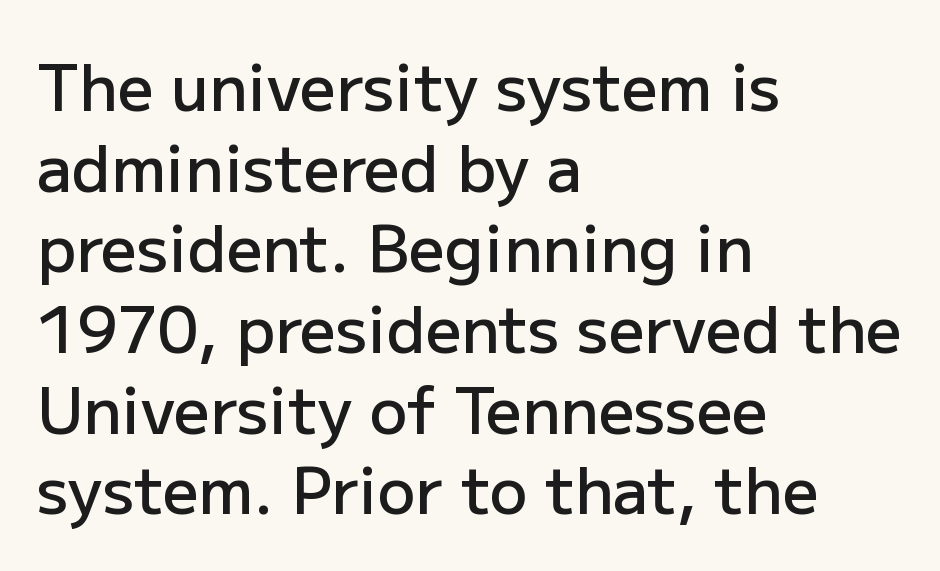
{"serif": "no", "italic": "no", "bold": "semi", "weight": "semibold", "width": "normal", "stroke_contrast": "low", "x_height": "medium", "monospaced": "no", "underline": "no", "align": "left", "line_spacing": "normal", "line_spacing_ratio": 1.28, "letter_spacing": "normal", "letter_spacing_em": 0.0, "glyph_px": 63}
